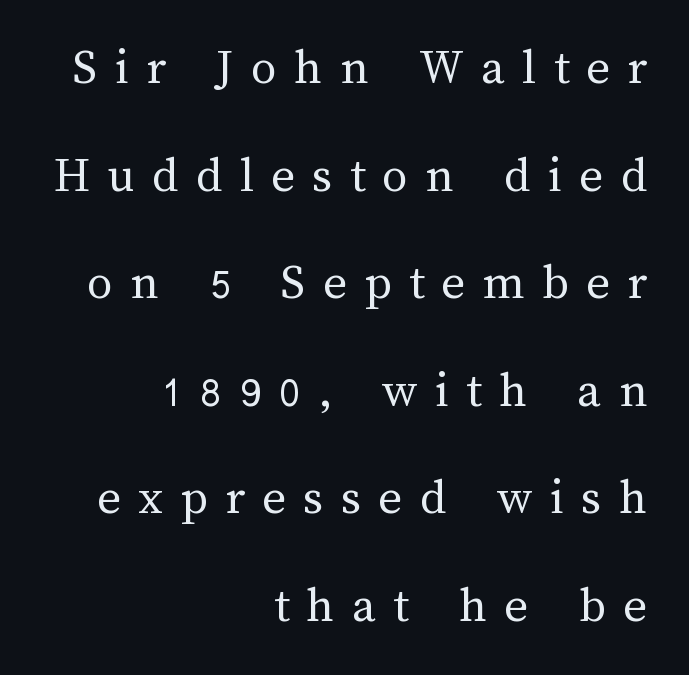
{"italic": "no", "bold": "no", "weight": "regular", "width": "normal", "stroke_contrast": "medium", "x_height": "medium", "monospaced": "no", "underline": "no", "align": "right", "line_spacing": "loose", "line_spacing_ratio": 2.11, "letter_spacing": "wide", "letter_spacing_em": 0.34, "glyph_px": 51}
